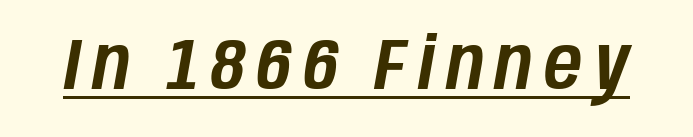
The image shows 73 px condensed type, italic (leaning right); set underlined; low stroke contrast and a large x-height.
